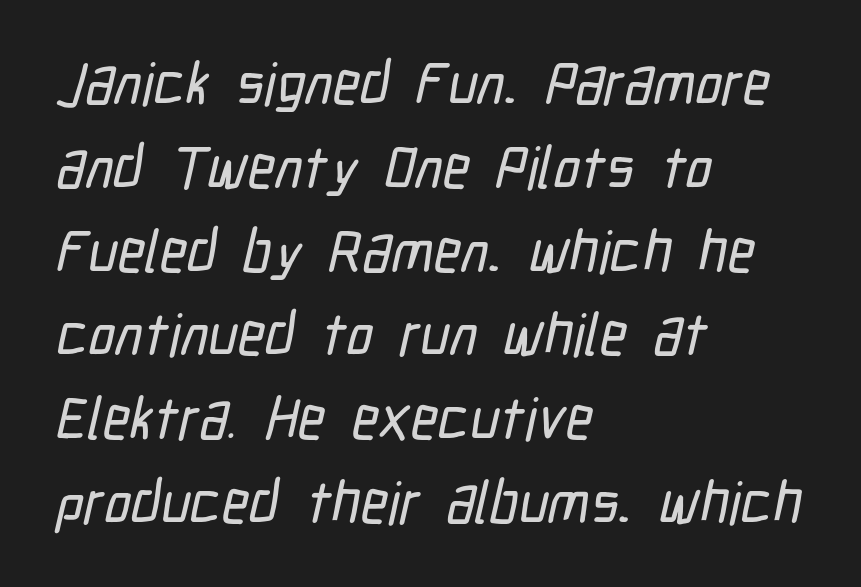
{"serif": "no", "width": "condensed", "stroke_contrast": "low", "x_height": "medium", "monospaced": "no", "underline": "no", "align": "left", "line_spacing": "normal", "line_spacing_ratio": 1.42, "letter_spacing": "normal", "letter_spacing_em": 0.0, "glyph_px": 59}
